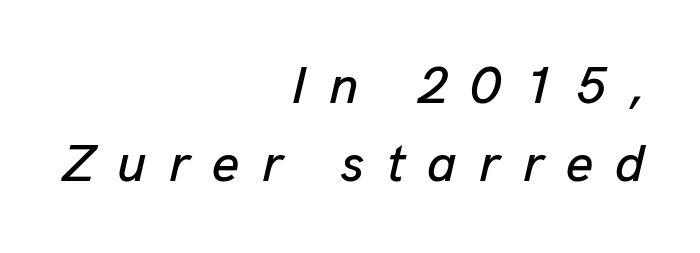
{"italic": "yes", "lean": "right", "slant_degrees": 13, "width": "normal", "stroke_contrast": "low", "x_height": "medium", "monospaced": "no", "underline": "no", "align": "right", "line_spacing": "normal", "line_spacing_ratio": 1.48, "letter_spacing": "wide", "letter_spacing_em": 0.42, "glyph_px": 53}
